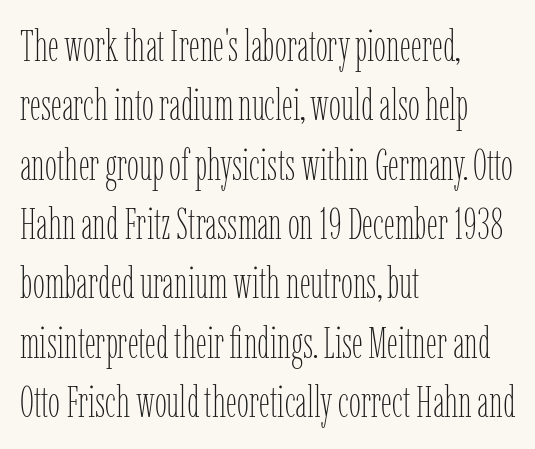
{"italic": "no", "bold": "no", "weight": "thin", "width": "condensed", "stroke_contrast": "low", "x_height": "medium", "monospaced": "no", "underline": "no", "align": "left", "line_spacing": "normal", "line_spacing_ratio": 1.38, "letter_spacing": "normal", "letter_spacing_em": 0.0, "glyph_px": 43}
